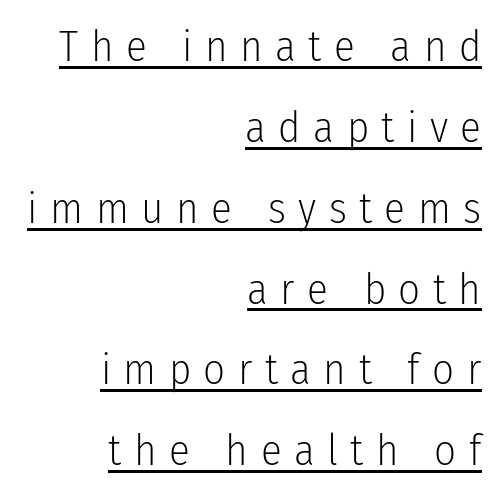
Q: Is the text bold? A: No.
Q: Is the text italic (slanted)? A: No, it is upright.
Q: Is the typeface a serif or a sans-serif typeface? A: Sans-serif.
Q: Is the text underlined? A: Yes.
Q: How is the paragraph aligned? A: Right-aligned.
Q: Is the spacing between letters normal or unusually wide? A: Unusually wide.
Q: Width (condensed, normal, or wide)? A: Condensed.
Q: Stroke contrast? A: Low.
Q: x-height? A: Medium.
Q: Monospaced? A: No.
